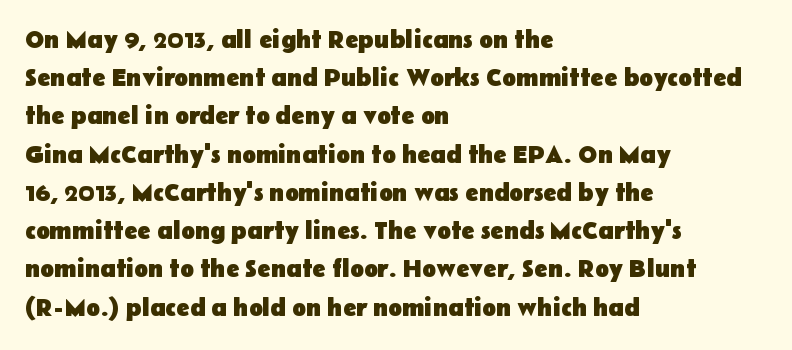
{"italic": "no", "bold": "yes", "underline": "no", "align": "left", "line_spacing": "normal", "line_spacing_ratio": 1.53, "letter_spacing": "normal", "letter_spacing_em": 0.0, "glyph_px": 25}
